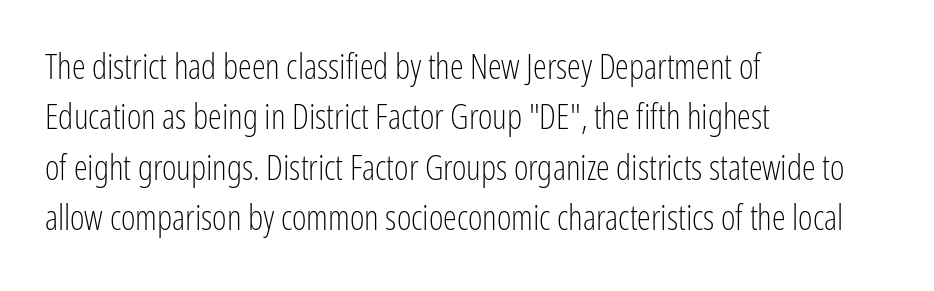
Stems and bowls with no extra thickness — not bold. Check the space under the baseline: it is left empty. The vertical gap from one line to the next is medium. Nobody touched the tracking dial on this one.
